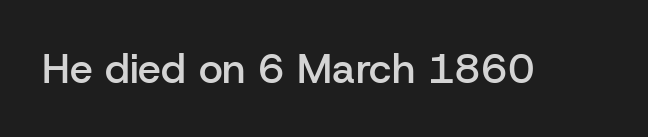
Nothing unusual about the tracking: characters are spaced as the font intends. Italic: no, the glyphs are upright roman. The specimen omits any rule beneath the text block's lines. On the weight axis this lands at semibold, roughly 600. Here the designer chose a conventional face with non-uniform glyph widths. The letters carry no serifs — their stems end cleanly without finishing strokes.
